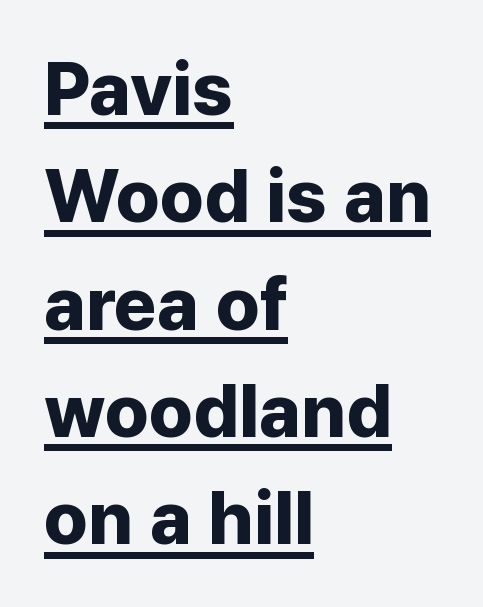
The image shows 74 px bold sans-serif type, upright; set left-aligned, normal line spacing (1.45x), normal letter spacing, underlined; low stroke contrast and a medium x-height.
